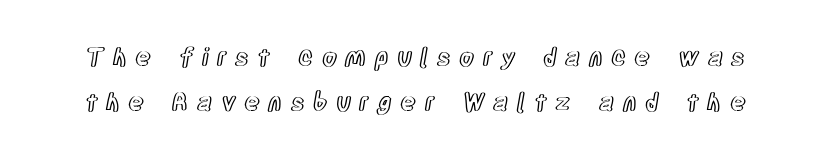
The image shows 24 px text type; set line spacing 1.88x, unusually wide letter spacing (+0.36 em), not underlined.
